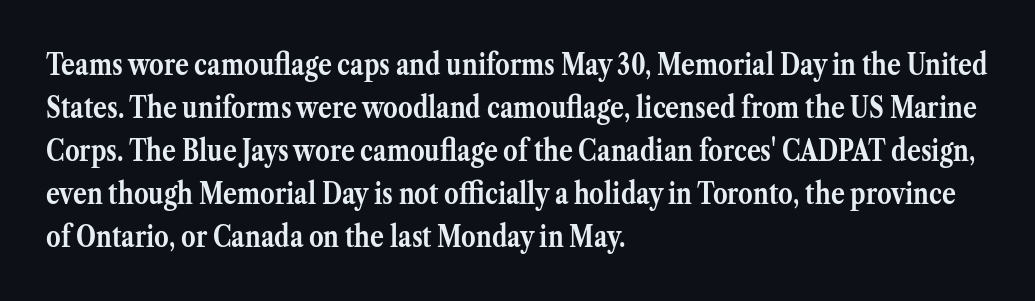
{"serif": "yes", "italic": "no", "bold": "yes", "weight": "semibold", "width": "normal", "stroke_contrast": "medium", "x_height": "medium", "monospaced": "no", "underline": "no", "align": "left", "line_spacing": "normal", "line_spacing_ratio": 1.48, "letter_spacing": "normal", "letter_spacing_em": 0.0, "glyph_px": 29}
